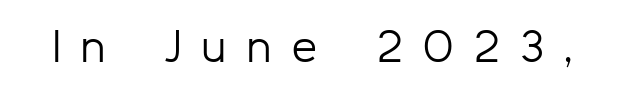
You can tell from the bare stems that sans-serif type was used. The passage shown is typed in a proportional face where columns would drift. The space directly below the letters is spotless. Posture: upright roman. This sample uses expanded letter spacing, leaving extra air between glyphs.
